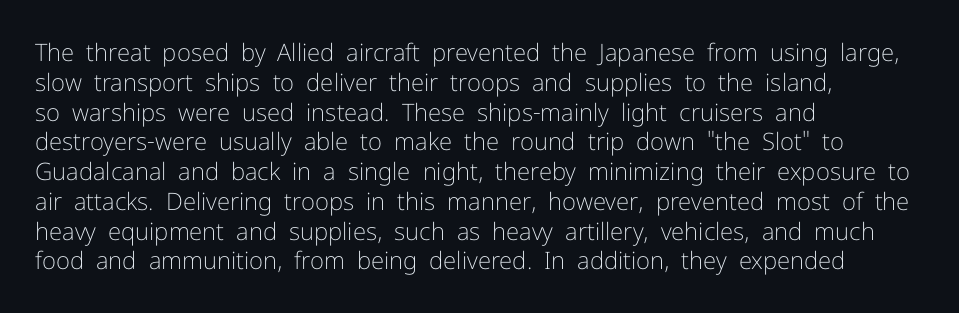
The image shows 24 px text type, upright; set left-aligned, line spacing 1.24x, normal letter spacing, not underlined.
